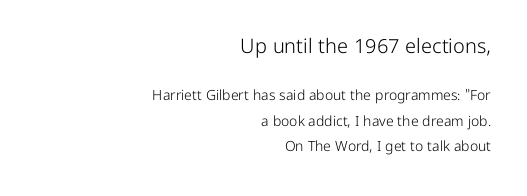
The image shows 20 px text type, upright; set right-aligned, line spacing 1.82x, normal letter spacing, not underlined; the first (top) block is 1.43x larger.
